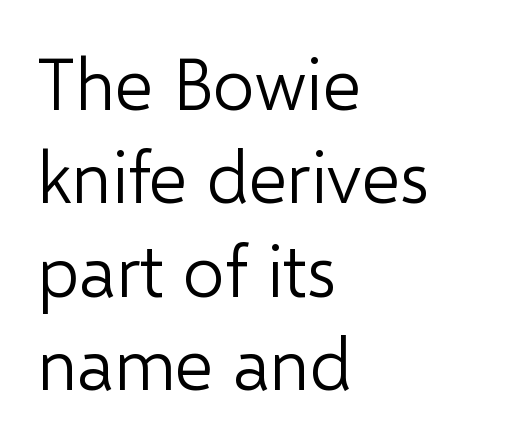
Q: Is the text bold? A: No.
Q: Is the text italic (slanted)? A: No, it is upright.
Q: Is the typeface a serif or a sans-serif typeface? A: Sans-serif.
Q: Is the text underlined? A: No.
Q: How is the paragraph aligned? A: Left-aligned.
Q: Is the spacing between letters normal or unusually wide? A: Normal.
Q: Is the spacing between lines tight, normal or loose? A: Normal.
Q: Width (condensed, normal, or wide)? A: Normal.
Q: Stroke contrast? A: Low.
Q: x-height? A: Medium.
Q: Monospaced? A: No.
